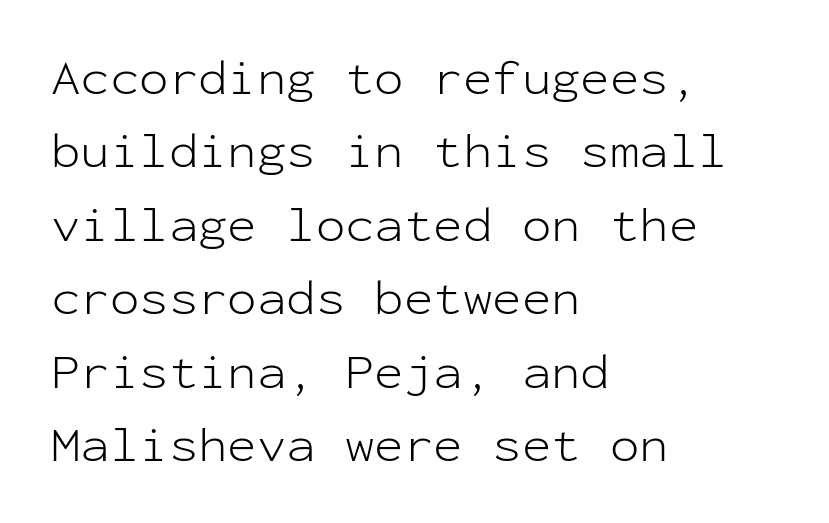
The image shows 49 px light sans-serif type, upright, monospaced; set left-aligned, normal line spacing (1.5x), normal letter spacing, not underlined; low stroke contrast and a medium x-height.
